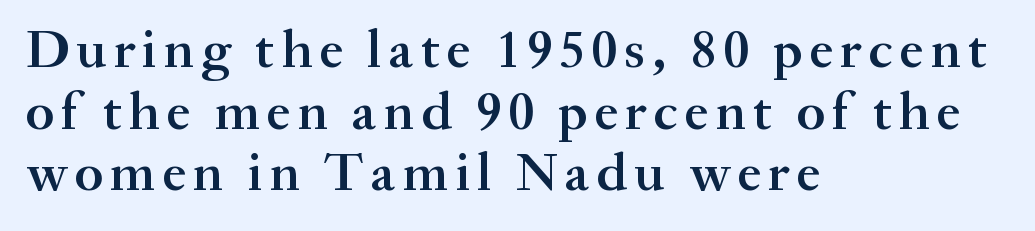
You could not count columns in this text — the font is proportionally spaced. When letters stand straight like this, we call the style roman or upright. The rendering uses a small line-height, squeezing the rows. Small tapered or slab feet sit at the stroke ends, so this counts as serif.
